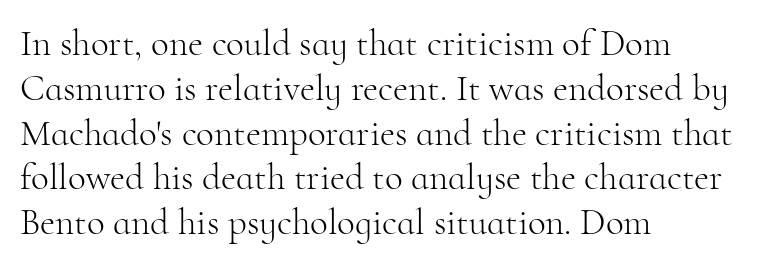
{"serif": "yes", "italic": "no", "bold": "no", "weight": "light", "width": "normal", "stroke_contrast": "high", "x_height": "small", "monospaced": "no", "underline": "no", "align": "left", "line_spacing_ratio": 1.21, "letter_spacing": "normal", "letter_spacing_em": 0.0, "glyph_px": 37}
